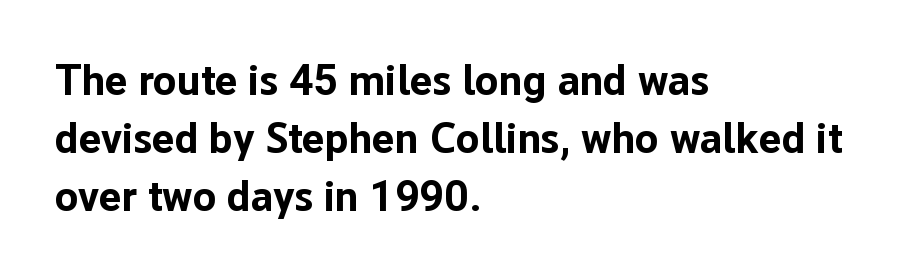
The face used here is proportionally spaced, like ordinary book or web type. Each line starts at the same left margin while the right side varies. Decoration check: the copy has no underline. Does the weight exceed regular? Yes, all the way to bold.
